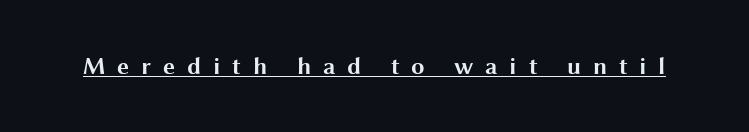
The lettering stays uniformly vertical, giving the passage a roman look. Beneath each row of characters lies a ruled line. Each glyph is drawn with heavy, bold strokes. Caption: expanded tracking, letters set apart.
